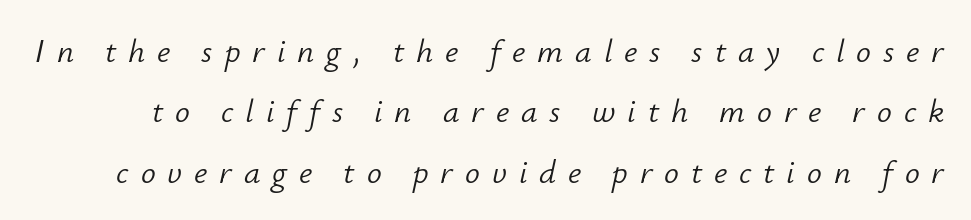
Q: Is the text bold? A: No.
Q: Is the text italic (slanted)? A: Yes, it leans right by about 12 degrees.
Q: Is the text underlined? A: No.
Q: Is the spacing between letters normal or unusually wide? A: Unusually wide.
Q: Width (condensed, normal, or wide)? A: Normal.
Q: Stroke contrast? A: Low.
Q: x-height? A: Small.
Q: Monospaced? A: No.
